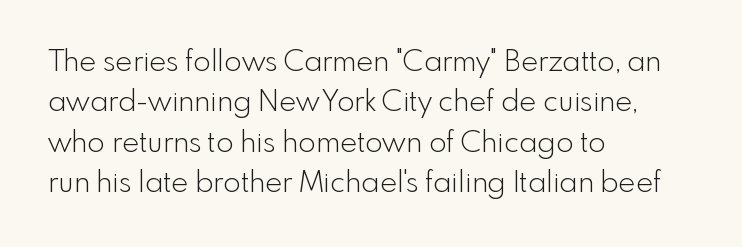
Q: Is the text bold? A: No.
Q: Is the text italic (slanted)? A: No, it is upright.
Q: Is the typeface a serif or a sans-serif typeface? A: Sans-serif.
Q: Is the text underlined? A: No.
Q: How is the paragraph aligned? A: Left-aligned.
Q: Is the spacing between letters normal or unusually wide? A: Normal.
Q: Is the spacing between lines tight, normal or loose? A: Normal.
Q: Width (condensed, normal, or wide)? A: Normal.
Q: x-height? A: Small.
Q: Monospaced? A: No.
